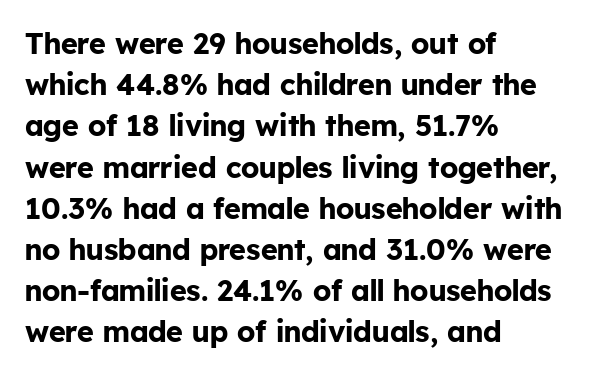
The image shows 29 px bold sans-serif type, upright; set left-aligned, normal line spacing (1.42x), normal letter spacing, not underlined; low stroke contrast and a medium x-height.
